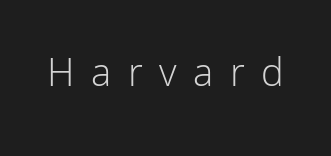
Q: Is the text bold? A: No.
Q: Is the text italic (slanted)? A: No, it is upright.
Q: Is the typeface a serif or a sans-serif typeface? A: Sans-serif.
Q: Is the text underlined? A: No.
Q: Is the spacing between letters normal or unusually wide? A: Unusually wide.
Q: Width (condensed, normal, or wide)? A: Normal.
Q: Stroke contrast? A: Low.
Q: x-height? A: Medium.
Q: Monospaced? A: No.
